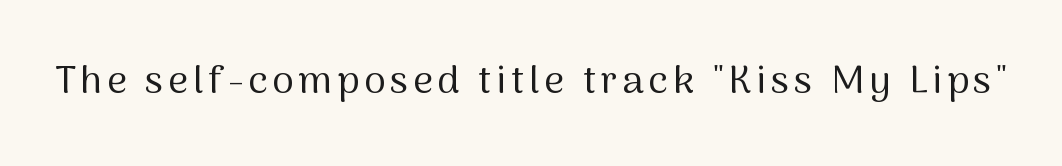
{"serif": "no", "italic": "no", "bold": "no", "weight": "regular", "width": "normal", "stroke_contrast": "medium", "x_height": "medium", "monospaced": "no", "underline": "no", "glyph_px": 39}
